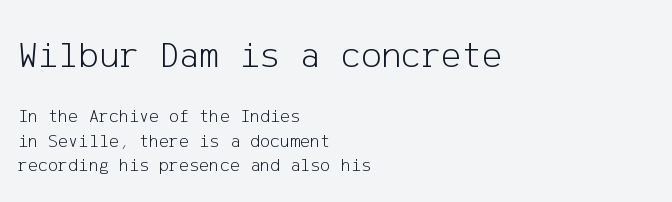
Q: Is the text bold? A: No.
Q: Is the text italic (slanted)? A: No, it is upright.
Q: Is the typeface a serif or a sans-serif typeface? A: Sans-serif.
Q: Is the text underlined? A: No.
Q: How is the paragraph aligned? A: Left-aligned.
Q: Is the spacing between letters normal or unusually wide? A: Normal.
Q: Is the spacing between lines tight, normal or loose? A: Normal.
Q: Which block of text is set in a larger size, the first (top) or the second (bottom)? A: The first (top) one.
Q: Width (condensed, normal, or wide)? A: Normal.
Q: Stroke contrast? A: Low.
Q: x-height? A: Medium.
